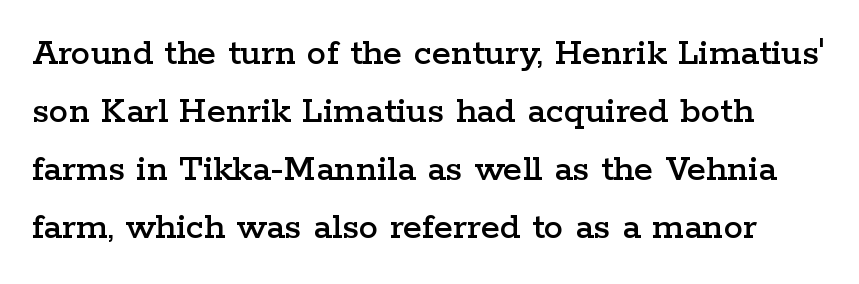
Does the lettering tilt? It doesn't — this is upright. The letters advance in unequal steps, a hallmark of proportional type. A typesetter would label this face a serif. Students, note that the glyphs here touch the page at normal intervals. The glyphs are unaccompanied by any horizontal stroke below them. Whoever set this chose a conventional vertical rhythm.
